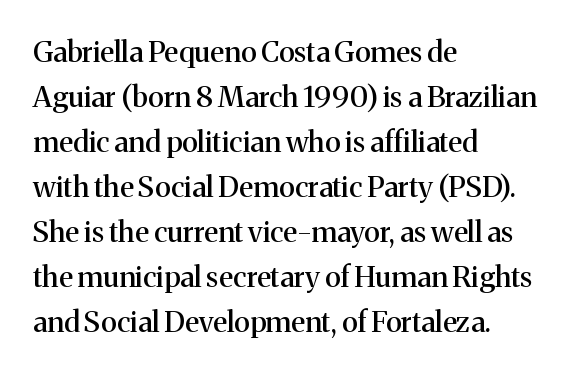
Regarding leading, the lines here are spaced in the standard way. Is this a sans? No — the strokes have serifs. Typeset ragged right — the left edge is the straight one. Think of a printed novel: that variable character pitch is what you see here.
